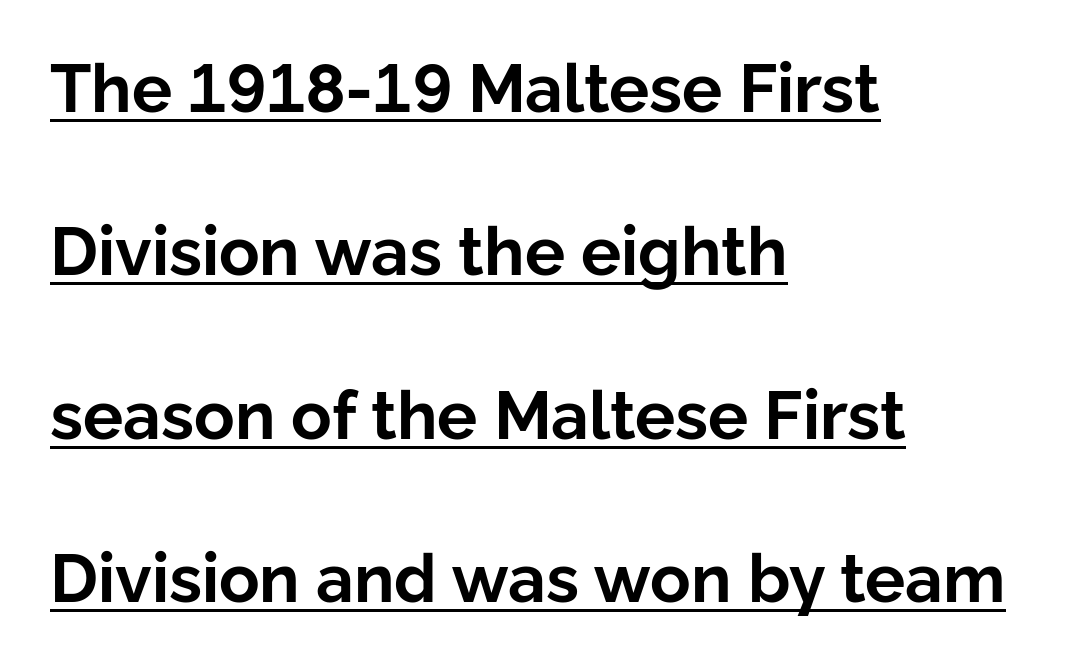
{"serif": "no", "italic": "no", "bold": "yes", "weight": "bold", "width": "normal", "stroke_contrast": "low", "x_height": "medium", "monospaced": "no", "underline": "yes", "align": "left", "line_spacing": "loose", "line_spacing_ratio": 2.44, "letter_spacing": "normal", "letter_spacing_em": 0.0, "glyph_px": 67}
